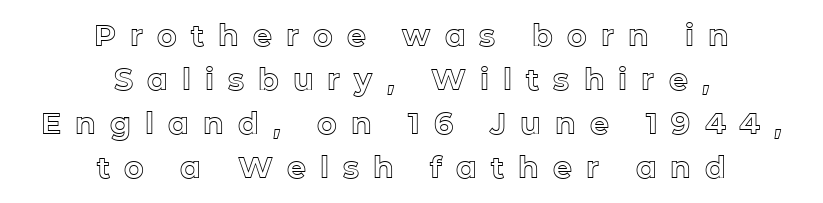
Each row of text sits above clean, open space. The lettering stays uniformly vertical, giving the passage a roman look. The letterforms stand isolated, each surrounded by extra space. Centered paragraph, ragged on both sides. Note the varied advance widths — an 'i' is clearly narrower than an 'm'. Line spacing here is normal.
